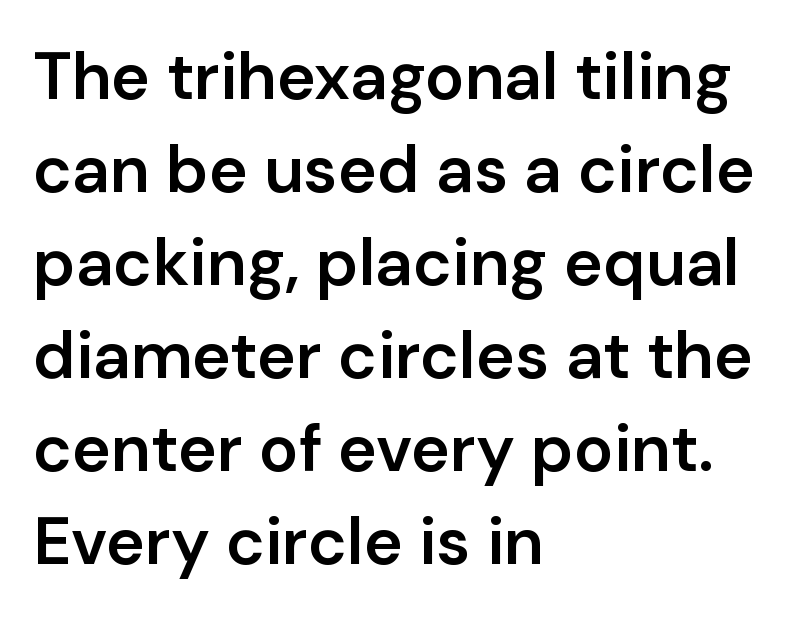
The image shows 66 px semibold sans-serif type, upright; set left-aligned, normal line spacing (1.41x), normal letter spacing, not underlined; low stroke contrast and a medium x-height.
